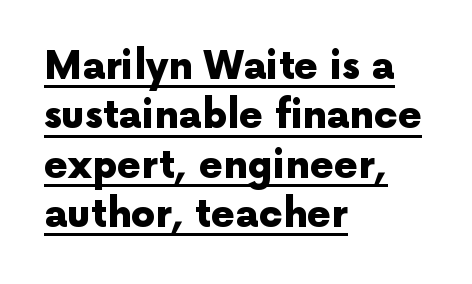
Chunky letters — that's bold for sure. Does extra space separate the letters? No, they use regular spacing. Note the varied advance widths — an 'i' is clearly narrower than an 'm'. A typesetter would mark this as roman, not italic. The rendering uses a moderate line-height, typical for paragraphs. These characters rest on top of a visible drawn line.
